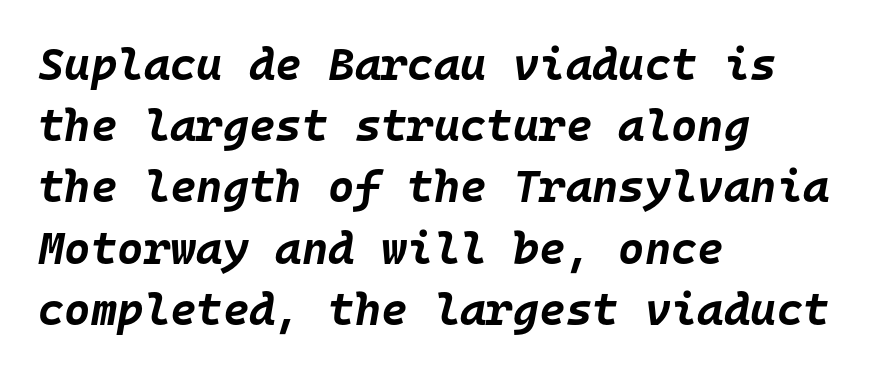
This rendering uses left alignment, leaving the right contour irregular. These lines are rendered in a fixed-pitch font. These lines sit exactly where default settings would place them. The string is rendered with underlining switched off.
